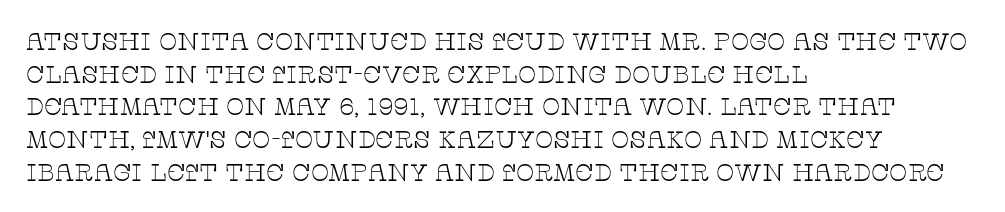
Plain, unruled lines of type. Ordinary non-slanted type is in use. Does extra space separate the letters? No, they use regular spacing. This is not heavy type; no bold has been used. These lines sit exactly where default settings would place them. Reading down the block, your eye returns to a fixed left position each line.
